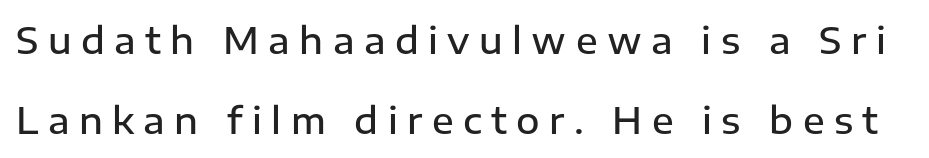
{"serif": "no", "italic": "no", "bold": "semi", "weight": "semibold", "width": "normal", "stroke_contrast": "low", "x_height": "medium", "monospaced": "no", "underline": "no", "line_spacing": "loose", "line_spacing_ratio": 2.22, "letter_spacing": "wide", "letter_spacing_em": 0.26, "glyph_px": 36}
